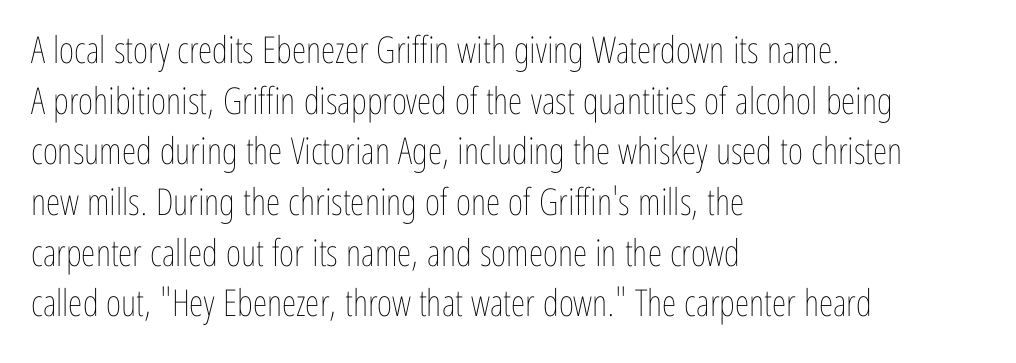
The image shows 37 px thin, condensed type, upright; set left-aligned, normal line spacing (1.37x), normal letter spacing, not underlined; low stroke contrast and a medium x-height.
